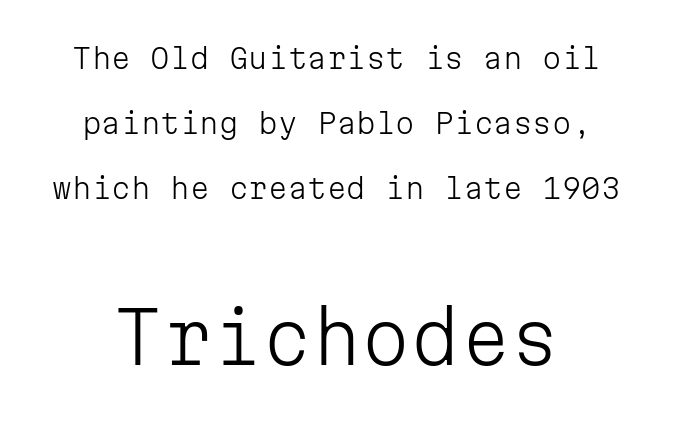
The vertical gap from one line to the next is large. The letters stand upright; this is a roman face. Here the designer chose a console-style face with uniform glyph widths. The specimen omits any rule beneath the text block's lines. No chunkiness to these letters — they're not bold.
